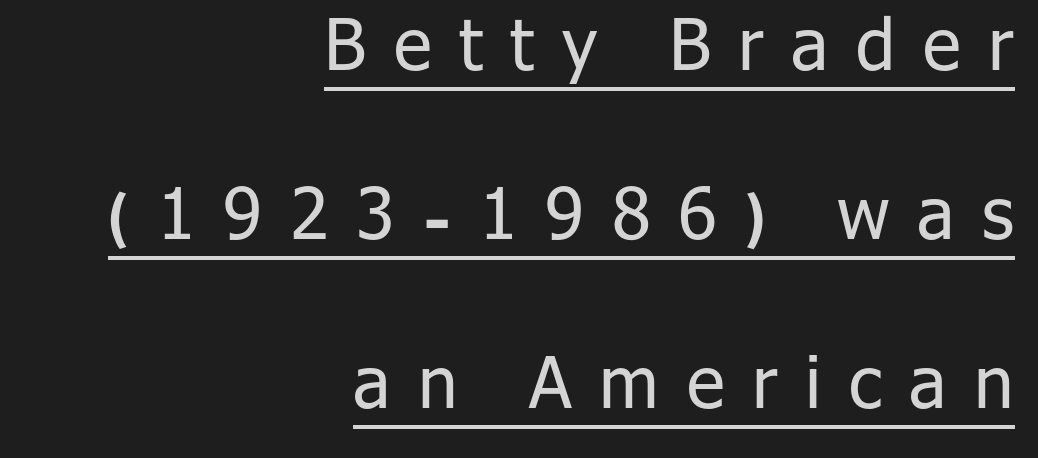
The image shows 71 px regular-weight sans-serif type, upright; set right-aligned, loose line spacing (2.38x), unusually wide letter spacing (+0.39 em), underlined; low stroke contrast and a medium x-height.
